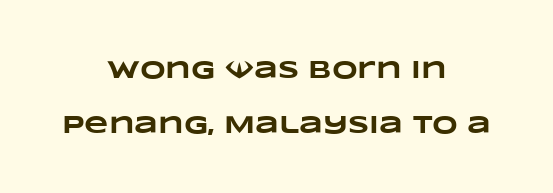
Clear beneath every line of the passage. This sample uses plain, unmodified letter spacing. These lines stack symmetrically, like a column narrowing and widening about its center. Summary of vertical rhythm: relaxed, with wide interline spacing. As a designer I'd log this as weight 700, bold.
